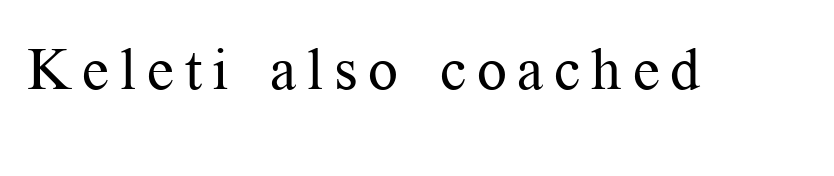
The image shows 59 px regular-weight serif type, upright; set not underlined; medium stroke contrast and a medium x-height.
